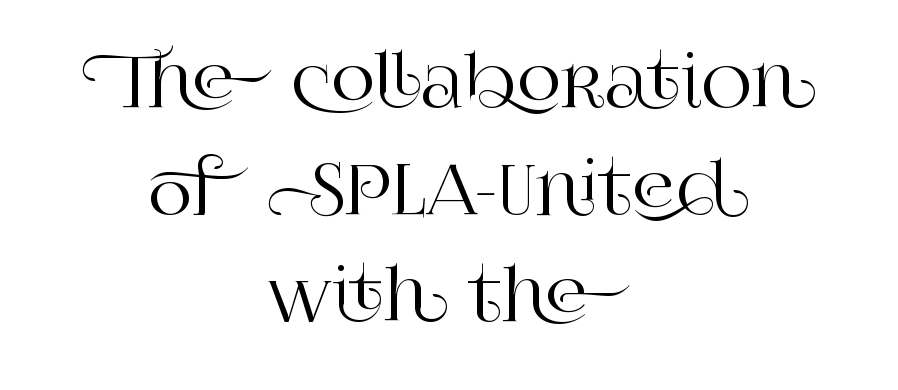
{"serif": "yes", "italic": "no", "width": "normal", "stroke_contrast": "high", "x_height": "large", "monospaced": "no", "underline": "no", "align": "center", "line_spacing": "normal", "line_spacing_ratio": 1.55, "letter_spacing": "normal", "letter_spacing_em": 0.0, "glyph_px": 69}
